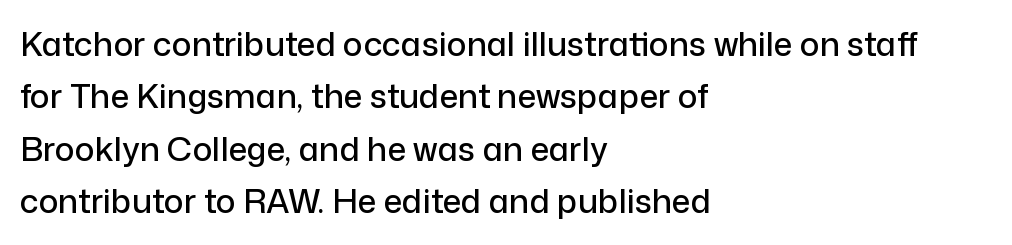
Q: Is the text italic (slanted)? A: No, it is upright.
Q: Is the typeface a serif or a sans-serif typeface? A: Sans-serif.
Q: Is the text underlined? A: No.
Q: How is the paragraph aligned? A: Left-aligned.
Q: Is the spacing between letters normal or unusually wide? A: Normal.
Q: Is the spacing between lines tight, normal or loose? A: Normal.
Q: Width (condensed, normal, or wide)? A: Normal.
Q: Stroke contrast? A: Low.
Q: x-height? A: Medium.
Q: Monospaced? A: No.
